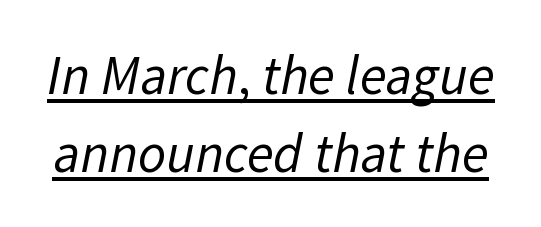
Q: Is the text bold? A: No.
Q: Is the typeface a serif or a sans-serif typeface? A: Sans-serif.
Q: Is the text underlined? A: Yes.
Q: Is the spacing between letters normal or unusually wide? A: Normal.
Q: Is the spacing between lines tight, normal or loose? A: Normal.
Q: Width (condensed, normal, or wide)? A: Normal.
Q: Stroke contrast? A: Low.
Q: x-height? A: Medium.
Q: Monospaced? A: No.
